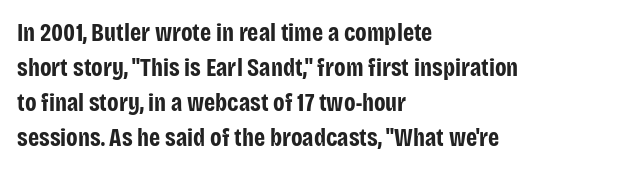
Q: Is the text bold? A: Yes.
Q: Is the text italic (slanted)? A: No, it is upright.
Q: Is the text underlined? A: No.
Q: How is the paragraph aligned? A: Left-aligned.
Q: Is the spacing between letters normal or unusually wide? A: Normal.
Q: Is the spacing between lines tight, normal or loose? A: Normal.
